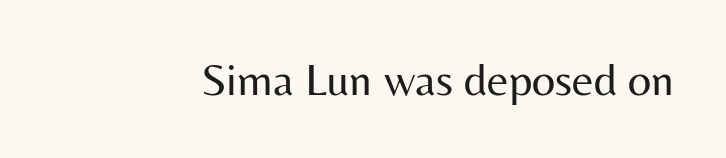
{"serif": "no", "italic": "no", "bold": "no", "weight": "regular", "width": "normal", "stroke_contrast": "medium", "x_height": "medium", "monospaced": "no", "underline": "no", "letter_spacing": "normal", "letter_spacing_em": 0.0, "glyph_px": 46}
